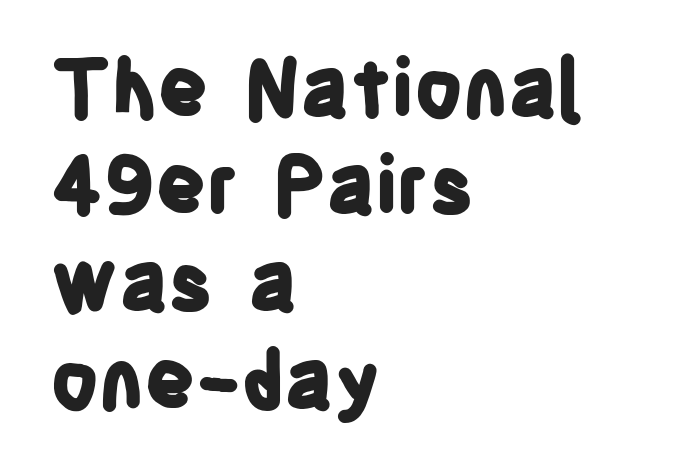
{"serif": "no", "italic": "no", "bold": "yes", "weight": "bold", "width": "condensed", "stroke_contrast": "low", "x_height": "large", "monospaced": "no", "underline": "no", "align": "left", "line_spacing_ratio": 1.23, "letter_spacing": "normal", "letter_spacing_em": 0.0, "glyph_px": 79}
